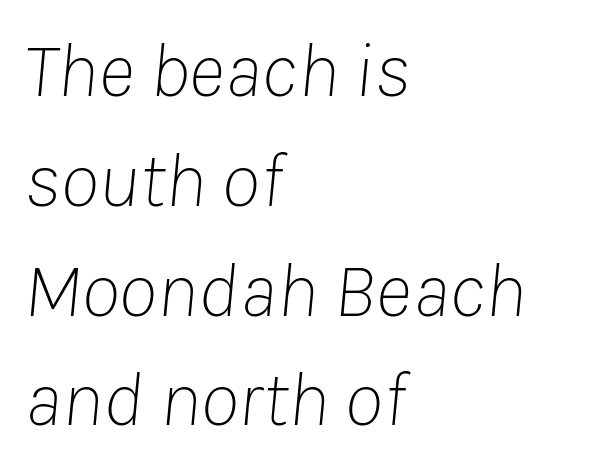
Summary of vertical rhythm: regular, with standard interline spacing. Each stroke keeps to a modest, everyday thickness or less. Bare-footed words on every line. Standard letterfit; no display-style spreading of the glyphs. Leftover space on each line is placed entirely after the last word. This sample has the flowing, uneven cadence of proportional lettering.
